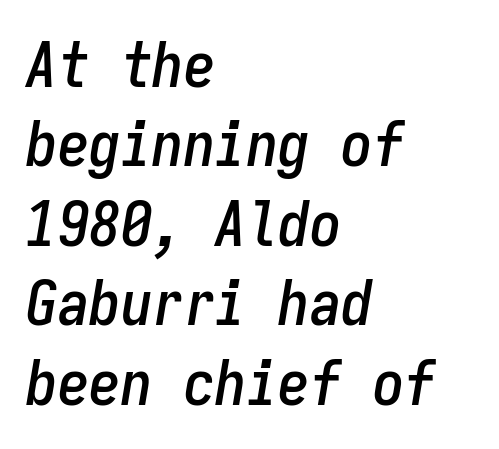
The leading is moderate, giving the passage an even texture. Underline: absent. Nothing unusual about the tracking: characters are spaced as the font intends. The passage is arranged the way most books set body copy — flush left. Does the lettering tilt? It does — this is italic. Do the characters align in a grid? Yes, the font is monospaced.
